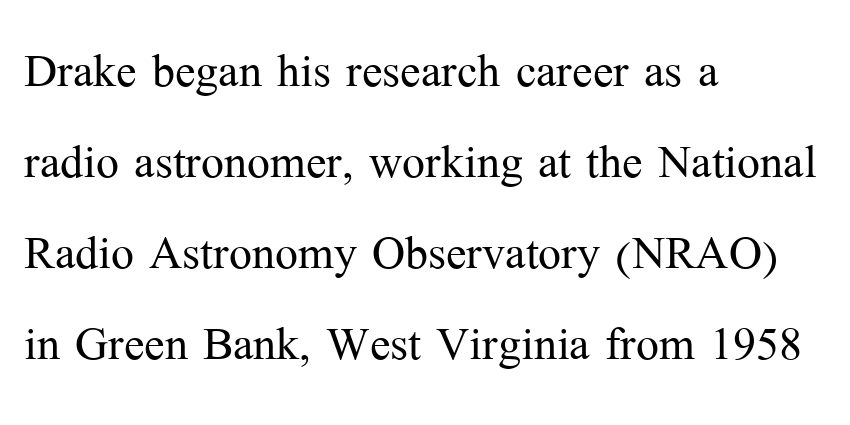
{"serif": "yes", "italic": "no", "bold": "no", "weight": "light", "width": "normal", "stroke_contrast": "medium", "x_height": "medium", "monospaced": "no", "underline": "no", "align": "left", "line_spacing": "normal", "line_spacing_ratio": 1.49, "letter_spacing": "normal", "letter_spacing_em": 0.0, "glyph_px": 61}
